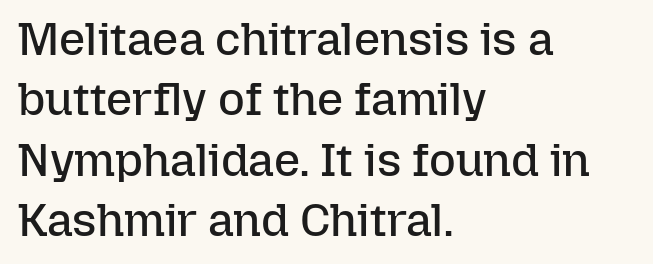
Q: Is the text bold? A: No.
Q: Is the text italic (slanted)? A: No, it is upright.
Q: Is the text underlined? A: No.
Q: How is the paragraph aligned? A: Left-aligned.
Q: Is the spacing between letters normal or unusually wide? A: Normal.
Q: Is the spacing between lines tight, normal or loose? A: Normal.
Q: Width (condensed, normal, or wide)? A: Normal.
Q: Stroke contrast? A: Low.
Q: x-height? A: Medium.
Q: Monospaced? A: No.
